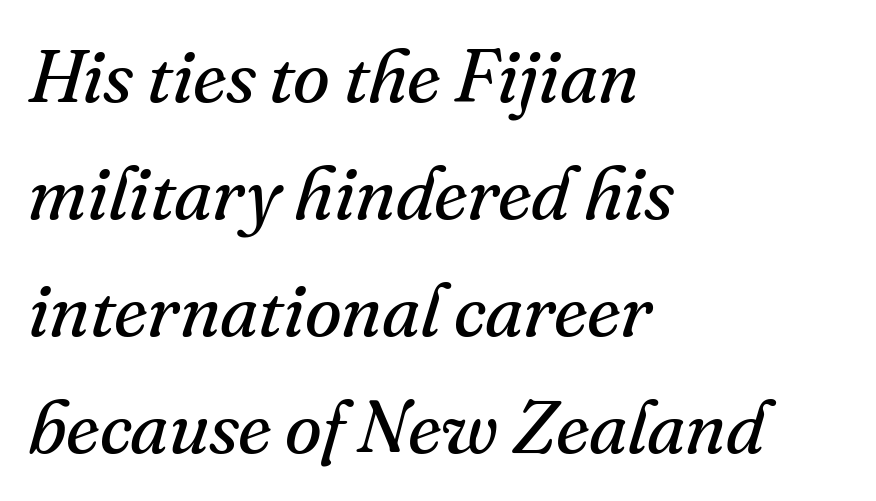
No letter is thick-stroked: the sample isn't bold. Letterform terminals end in serifs throughout the passage. Here the glyphs are tracked normally, forming tight word shapes. Anything drawn beneath the words? Only blank space. There's an unmistakable incline to the writing here.
